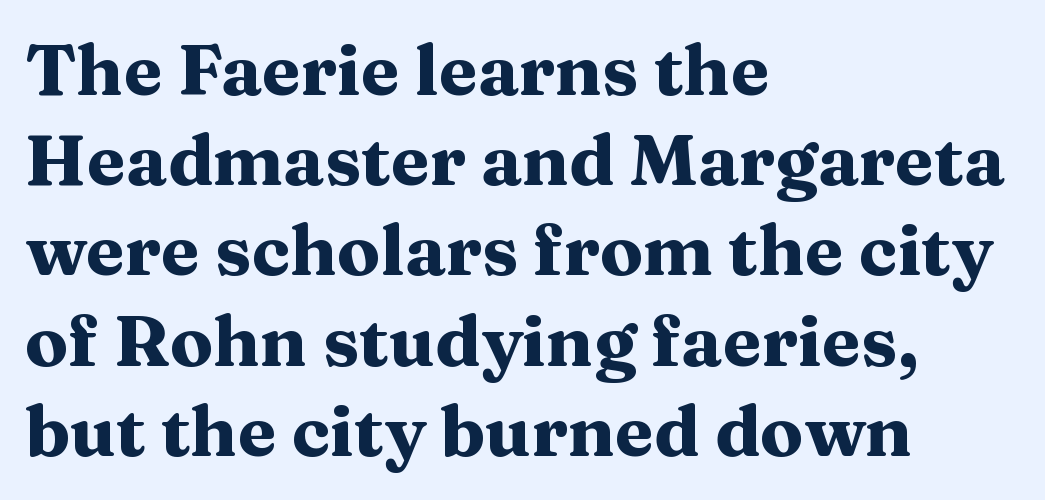
{"serif": "yes", "italic": "no", "bold": "yes", "weight": "heavy", "width": "wide", "stroke_contrast": "medium", "x_height": "medium", "monospaced": "no", "underline": "no", "align": "left", "line_spacing": "normal", "line_spacing_ratio": 1.27, "letter_spacing": "normal", "letter_spacing_em": 0.0, "glyph_px": 71}
